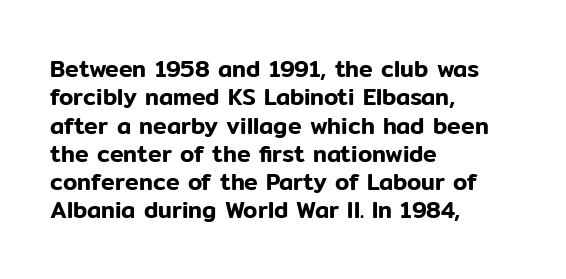
Q: Is the text italic (slanted)? A: No, it is upright.
Q: Is the text underlined? A: No.
Q: How is the paragraph aligned? A: Left-aligned.
Q: Is the spacing between letters normal or unusually wide? A: Normal.
